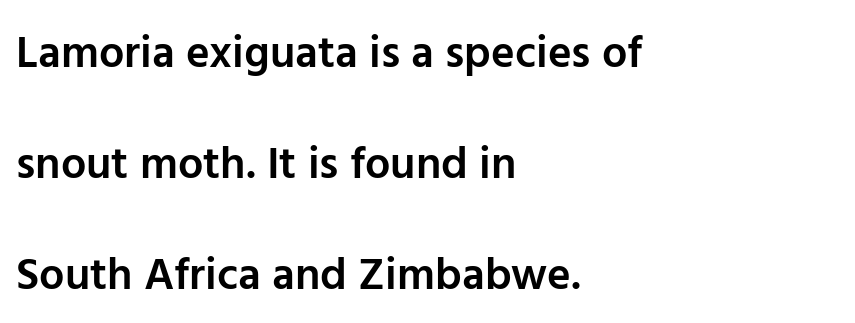
Stroke terminals: plain, sans-serif. Successive baselines arrive slowly, with a big drop between each. Caption: multi-line text, flush left, ragged right. Students, this is semibold: more ink than regular, less than bold. Nobody touched the tracking dial on this one. Anything drawn beneath the words? Only blank space.
